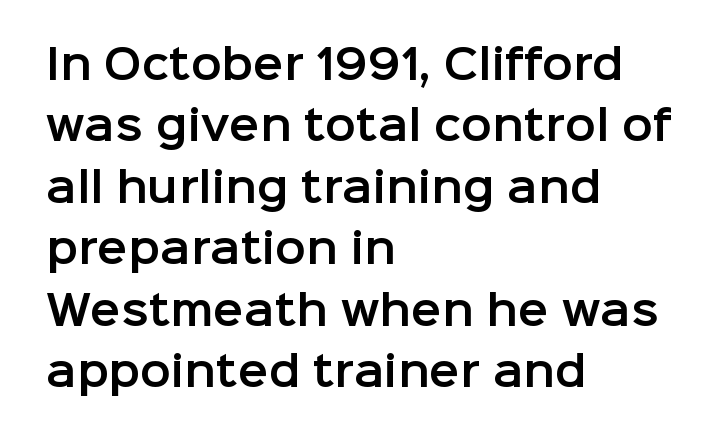
The designer left line spacing at the default. Honestly, there is no underline to notice here at all. These lines were composed using upright roman letters. Does extra space separate the letters? No, they use regular spacing. Where is the straight margin? On the left. Do the characters align in a grid? No, the font is proportional.
